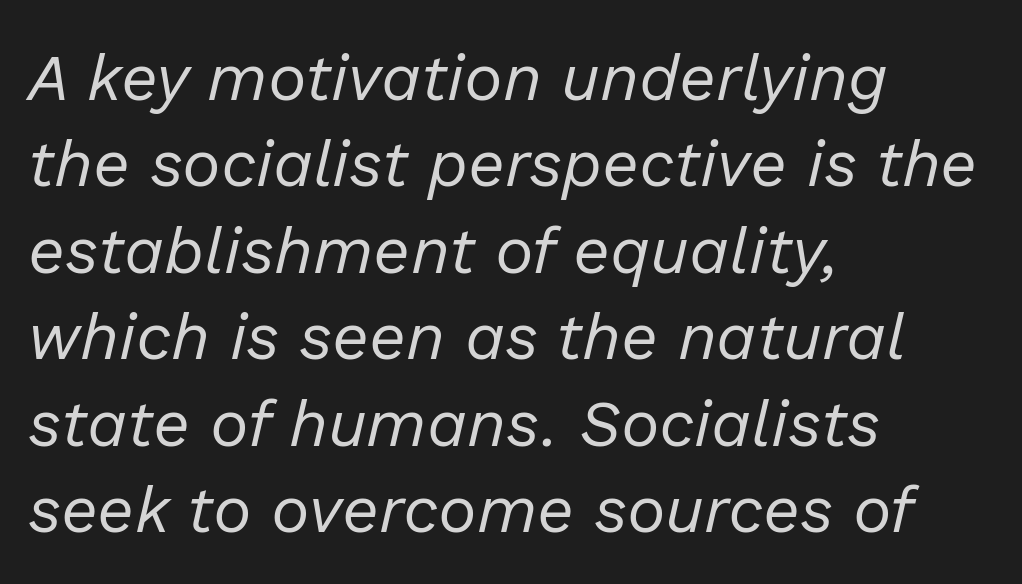
The image shows 65 px regular-weight type, italic (leaning right); set left-aligned, normal line spacing (1.33x), normal letter spacing, not underlined; low stroke contrast and a medium x-height.
